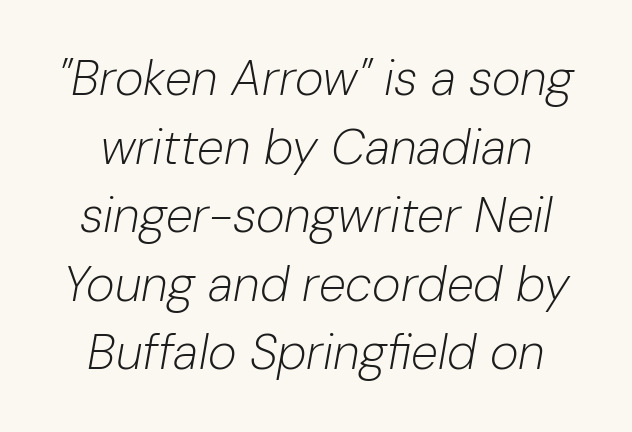
{"italic": "yes", "lean": "right", "slant_degrees": 10, "bold": "no", "weight": "light", "width": "normal", "stroke_contrast": "low", "x_height": "medium", "monospaced": "no", "underline": "no", "align": "center", "line_spacing": "normal", "line_spacing_ratio": 1.4, "letter_spacing": "normal", "letter_spacing_em": 0.0, "glyph_px": 49}
